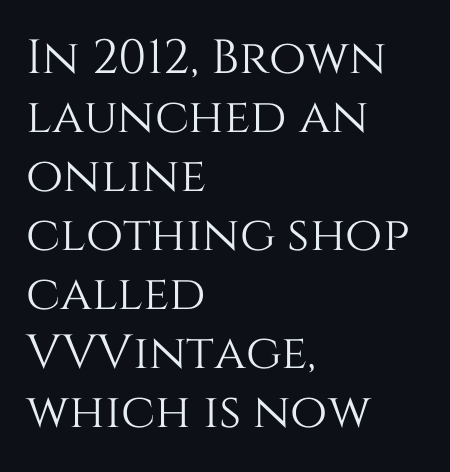
Q: Is the text italic (slanted)? A: No, it is upright.
Q: Is the text underlined? A: No.
Q: How is the paragraph aligned? A: Left-aligned.
Q: Is the spacing between letters normal or unusually wide? A: Normal.
Q: Width (condensed, normal, or wide)? A: Normal.
Q: Stroke contrast? A: Medium.
Q: x-height? A: Large.
Q: Monospaced? A: No.
